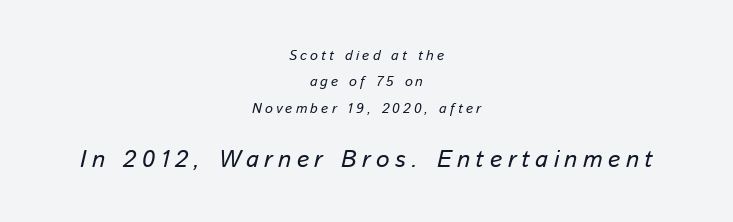
Bare-footed words on every line. Slanted lettering throughout. Reading top to bottom, the characters get bigger at the block break. Spacing between characters has been opened up far beyond the box default. The rendering positions every line midway between the sides.
